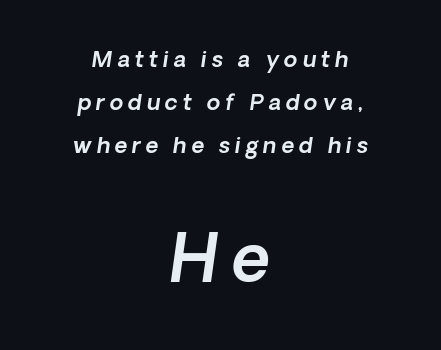
{"serif": "no", "width": "normal", "x_height": "medium", "monospaced": "no", "underline": "no", "align": "center", "line_spacing": "loose", "line_spacing_ratio": 1.96, "letter_spacing": "wide", "letter_spacing_em": 0.22, "larger_block": "second", "size_ratio": 3.0, "glyph_px": 66}
